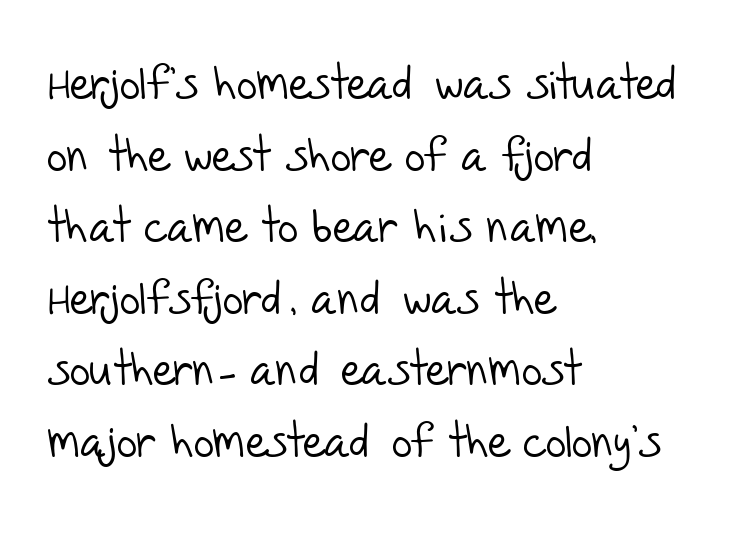
Q: Is the text bold? A: No.
Q: Is the typeface a serif or a sans-serif typeface? A: Sans-serif.
Q: Is the text underlined? A: No.
Q: How is the paragraph aligned? A: Left-aligned.
Q: Is the spacing between letters normal or unusually wide? A: Normal.
Q: Is the spacing between lines tight, normal or loose? A: Normal.
Q: Width (condensed, normal, or wide)? A: Normal.
Q: Stroke contrast? A: Low.
Q: x-height? A: Large.
Q: Monospaced? A: No.
